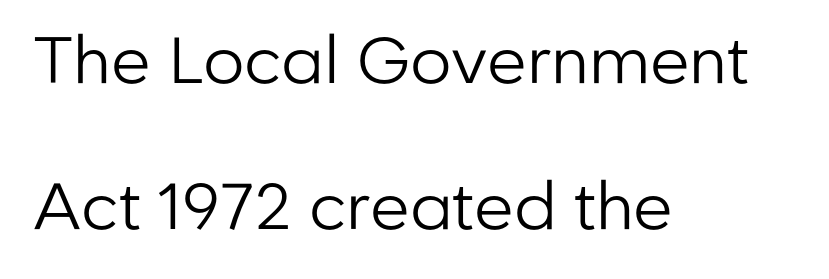
Serif or sans? Sans — the stroke terminals are bare. Here the designer chose a conventional face with non-uniform glyph widths. Check under the words: just untouched page. Characters remain perfectly vertical along every line.
